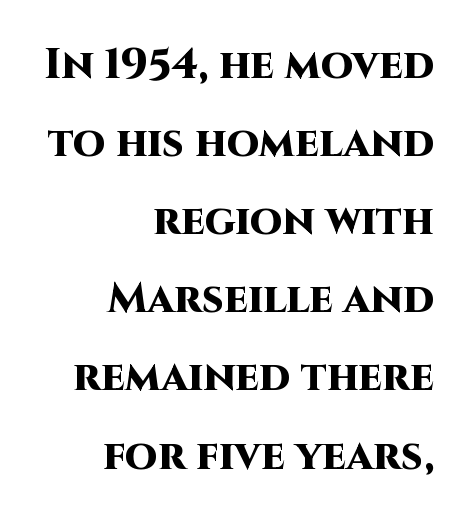
Layout note: lines flush right. The passage shown is typeset with a sans-serif family. Weight check: bold — yes, fully. Beneath every word, the page is bare.
